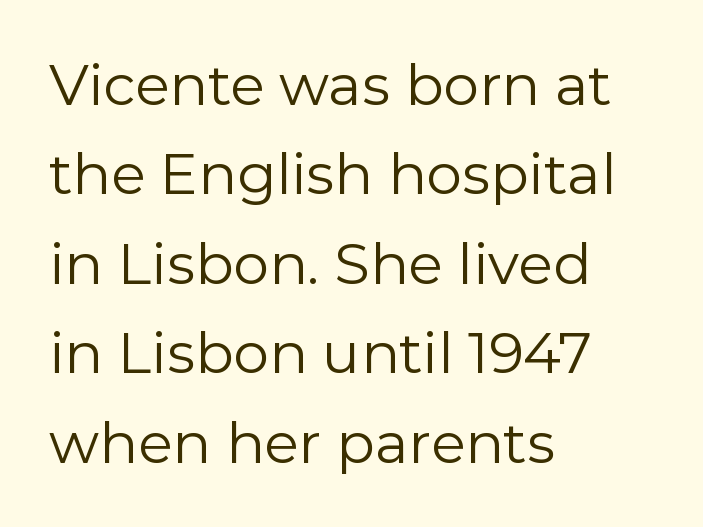
The image shows 57 px regular-weight sans-serif type, upright; set left-aligned, normal line spacing (1.57x), normal letter spacing, not underlined; low stroke contrast and a medium x-height.
